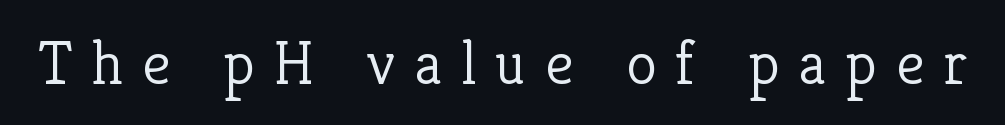
{"serif": "yes", "italic": "no", "bold": "no", "weight": "light", "width": "normal", "stroke_contrast": "low", "x_height": "medium", "monospaced": "no", "underline": "no", "letter_spacing": "wide", "letter_spacing_em": 0.3, "glyph_px": 63}
